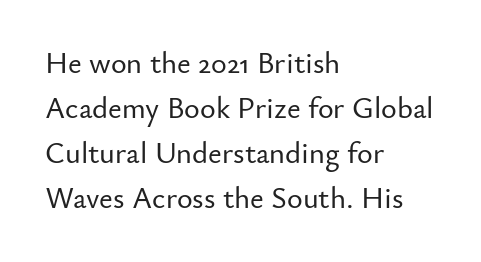
Q: Is the text italic (slanted)? A: No, it is upright.
Q: Is the typeface a serif or a sans-serif typeface? A: Sans-serif.
Q: Is the text underlined? A: No.
Q: How is the paragraph aligned? A: Left-aligned.
Q: Is the spacing between letters normal or unusually wide? A: Normal.
Q: Is the spacing between lines tight, normal or loose? A: Normal.
Q: Width (condensed, normal, or wide)? A: Normal.
Q: Stroke contrast? A: Low.
Q: x-height? A: Small.
Q: Monospaced? A: No.
